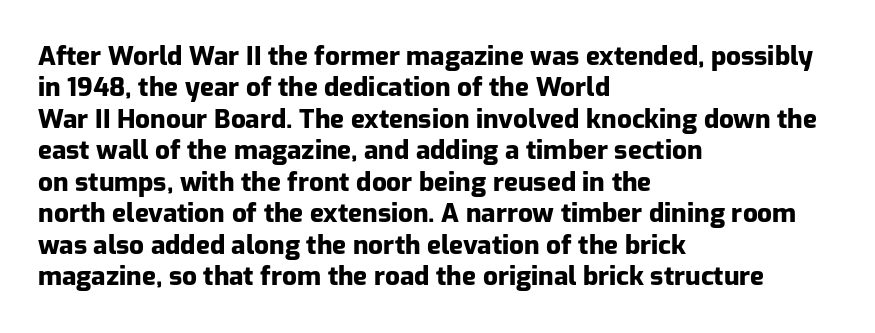
The image shows 26 px bold type, upright; set left-aligned, line spacing 1.21x, normal letter spacing, not underlined.
